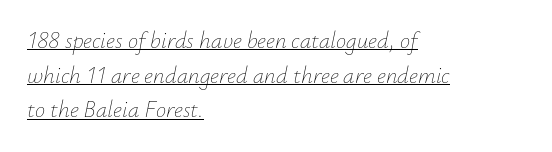
Q: Is the text bold? A: No.
Q: Is the text italic (slanted)? A: Yes, it leans right by about 12 degrees.
Q: Is the text underlined? A: Yes.
Q: How is the paragraph aligned? A: Left-aligned.
Q: Is the spacing between letters normal or unusually wide? A: Normal.
Q: Is the spacing between lines tight, normal or loose? A: Normal.
